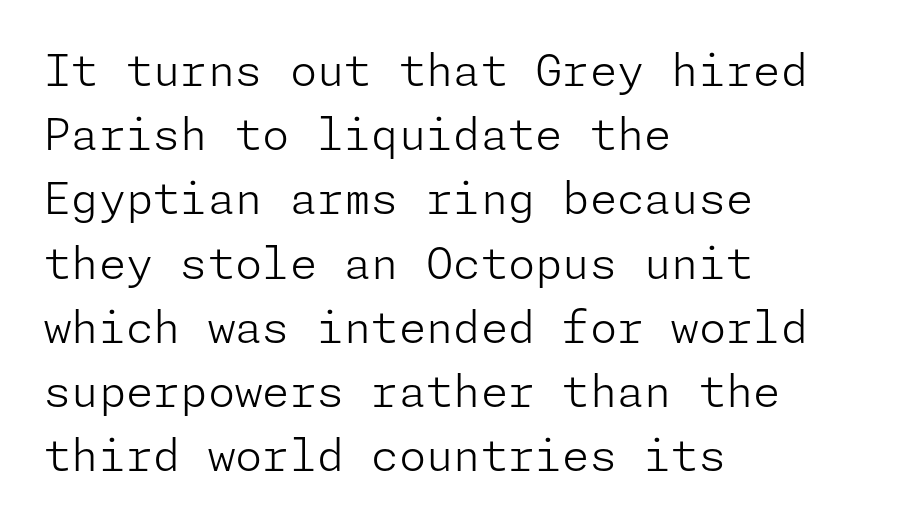
The image shows 44 px light sans-serif type, upright; set left-aligned, normal line spacing (1.46x), normal letter spacing, not underlined; low stroke contrast and a medium x-height.
